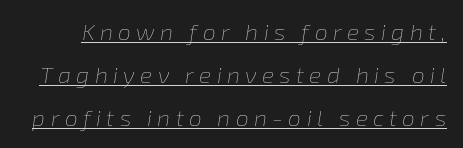
Q: Is the text bold? A: No.
Q: Is the text italic (slanted)? A: Yes, it leans right by about 8 degrees.
Q: Is the text underlined? A: Yes.
Q: Is the spacing between letters normal or unusually wide? A: Unusually wide.
